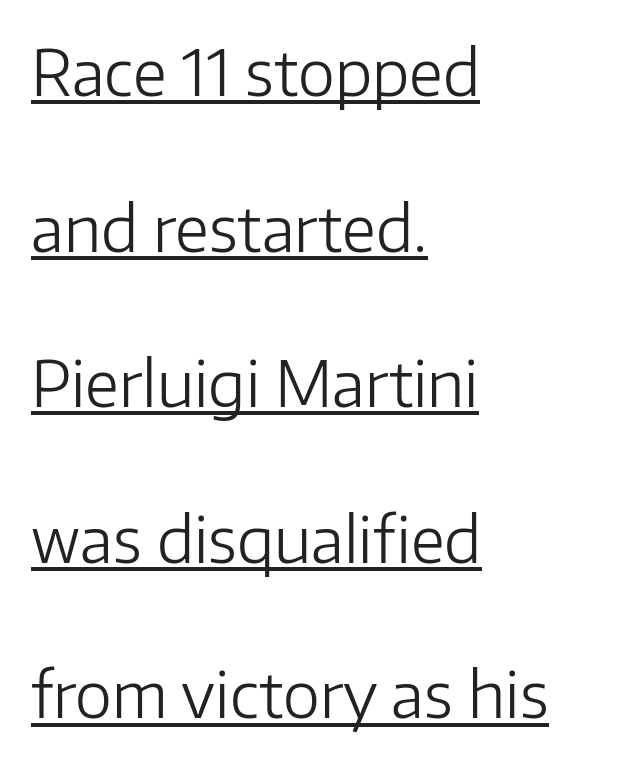
{"serif": "no", "italic": "no", "bold": "no", "weight": "light", "width": "normal", "stroke_contrast": "low", "x_height": "medium", "monospaced": "no", "underline": "yes", "align": "left", "line_spacing": "loose", "line_spacing_ratio": 2.47, "letter_spacing": "normal", "letter_spacing_em": 0.0, "glyph_px": 63}
